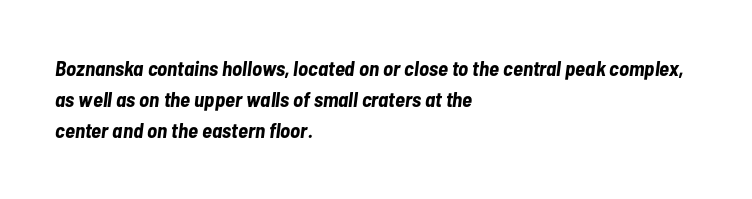
The image shows 21 px bold type, italic (leaning right); set left-aligned, normal line spacing (1.48x), normal letter spacing, not underlined.
